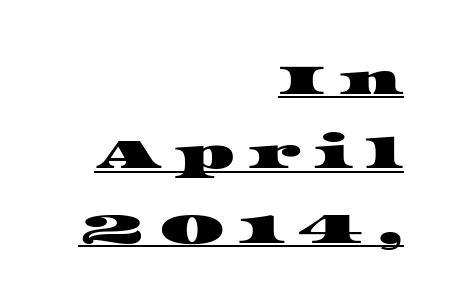
{"serif": "yes", "width": "wide", "stroke_contrast": "high", "x_height": "large", "monospaced": "no", "underline": "yes", "align": "right", "line_spacing_ratio": 1.73, "letter_spacing": "wide", "letter_spacing_em": 0.3, "glyph_px": 43}
